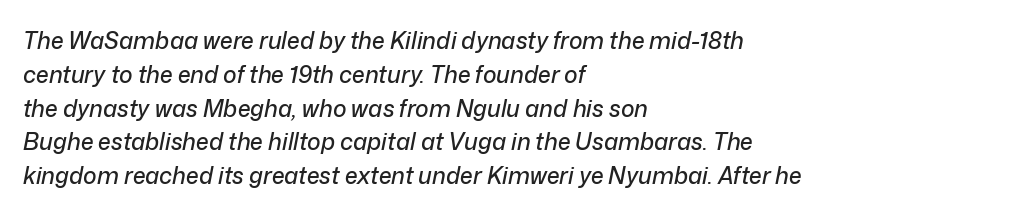
{"italic": "yes", "lean": "right", "slant_degrees": 12, "underline": "no", "align": "left", "line_spacing": "normal", "line_spacing_ratio": 1.47, "letter_spacing": "normal", "letter_spacing_em": 0.0, "glyph_px": 23}
